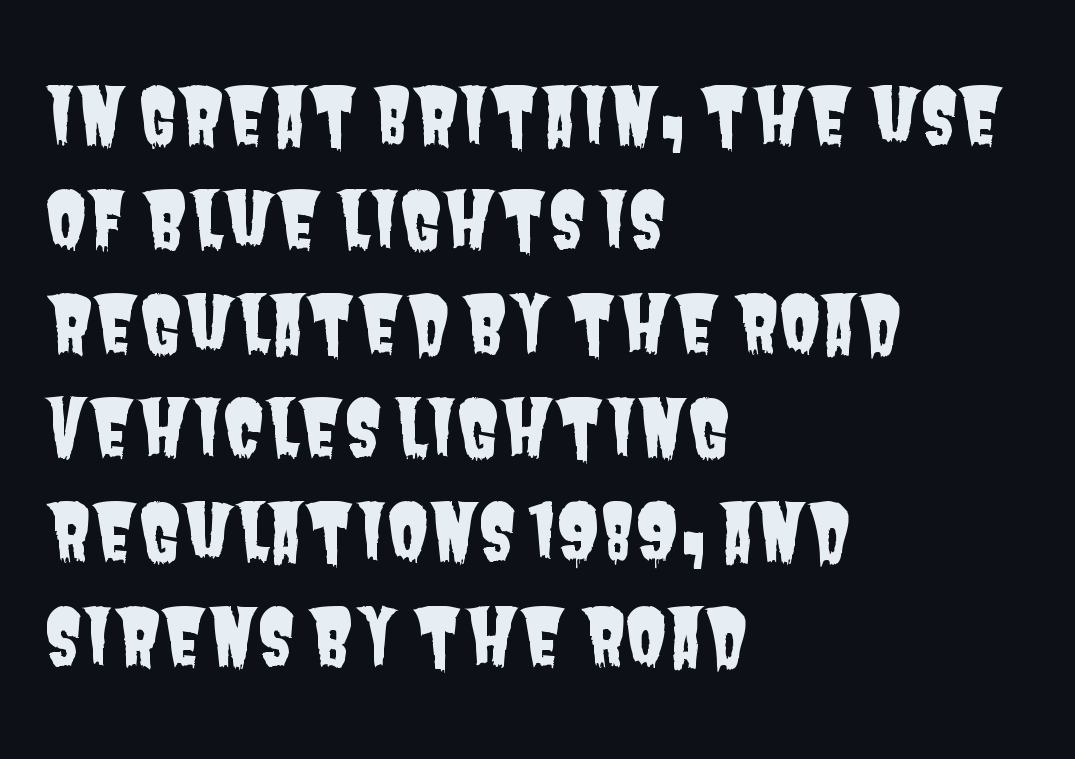
The space directly below the letters is spotless. Spacing verdict: proportional, widths tailored to each character. The lines sit at an ordinary, default distance from one another. Nothing unusual about the tracking: characters are spaced as the font intends. Type style note: lacks serifs. Is the block centered? No — it sits flush against the left margin.
